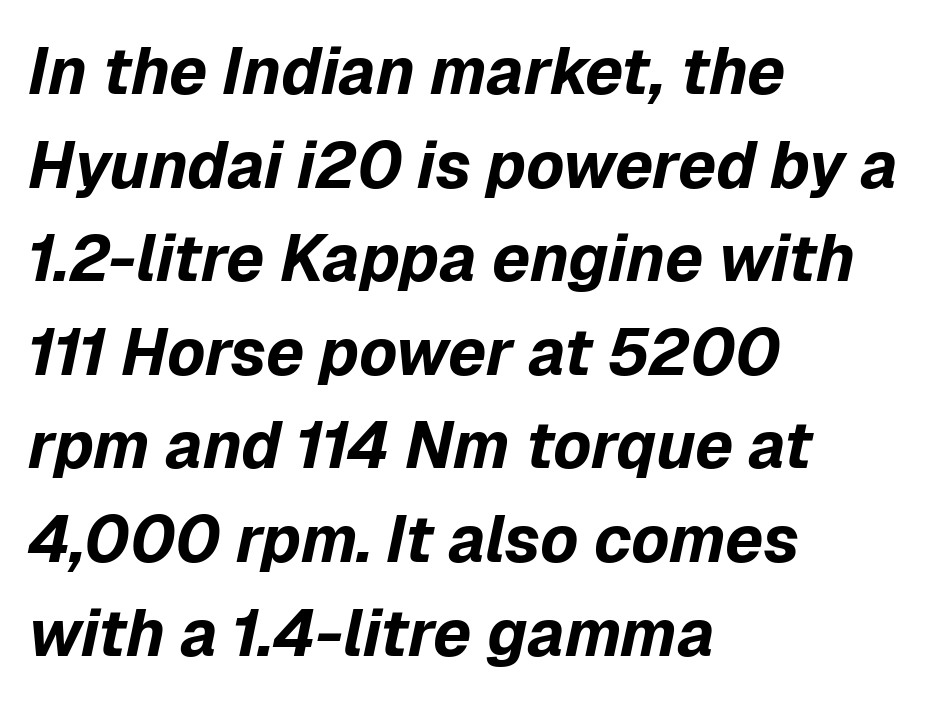
{"italic": "yes", "lean": "right", "slant_degrees": 12, "bold": "yes", "weight": "bold", "width": "normal", "stroke_contrast": "low", "x_height": "medium", "monospaced": "no", "underline": "no", "align": "left", "line_spacing": "normal", "line_spacing_ratio": 1.44, "letter_spacing": "normal", "letter_spacing_em": 0.0, "glyph_px": 65}
